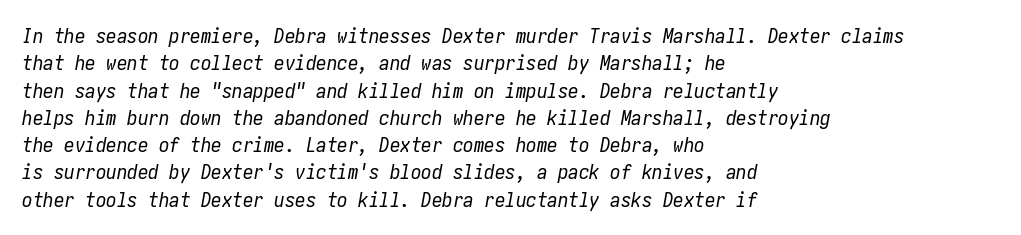
The area under the type is left untouched. Observe the ordinary spacing: letters are neighbours, not strangers. The ragged edge is on the right, which tells us the setting is flush left. The letters are slanted; this is an italic face. On a weight scale, this lands at 450 or below.
